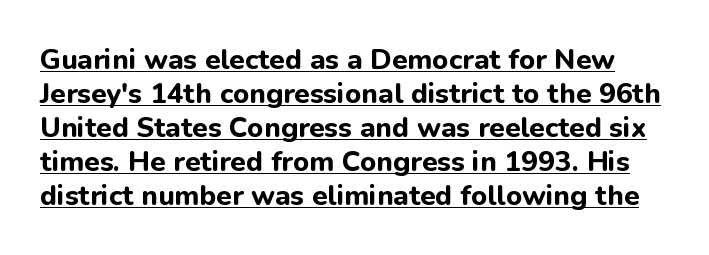
The image shows 28 px bold sans-serif type, upright; set line spacing 1.21x, normal letter spacing, underlined; low stroke contrast and a medium x-height.
